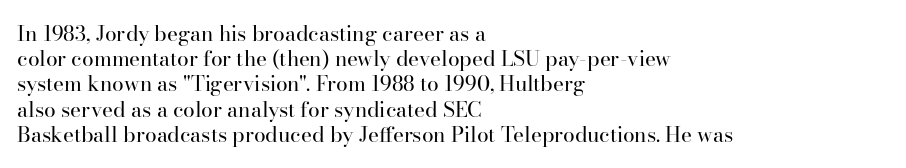
{"italic": "no", "bold": "no", "underline": "no", "align": "left", "line_spacing_ratio": 1.2, "letter_spacing": "normal", "letter_spacing_em": 0.0, "glyph_px": 21}
